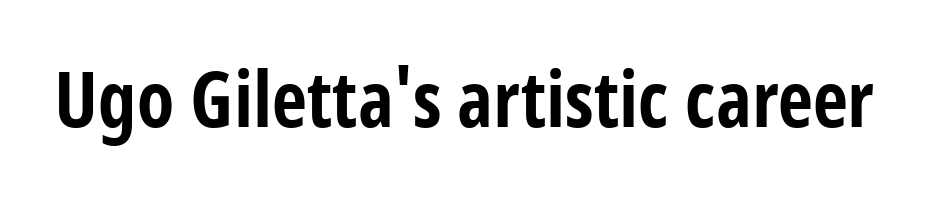
The characters look thick and weighty, a clear bold. Descenders hang freely into open space. Observe the absence of serifs on each vertical stroke in this sample. Compared with typical body copy, the letter spacing here is the same.
